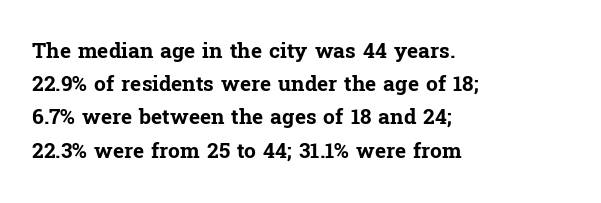
The image shows 21 px bold type, upright; set left-aligned, normal line spacing (1.58x), normal letter spacing, not underlined.
